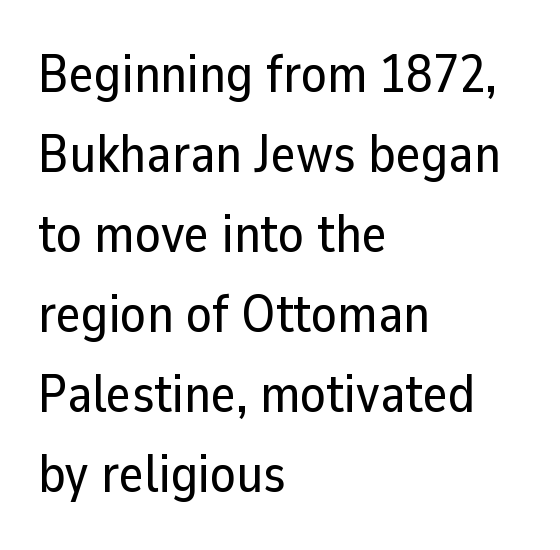
The image shows 53 px sans-serif type, upright; set left-aligned, normal line spacing (1.51x), normal letter spacing, not underlined; low stroke contrast and a medium x-height.
